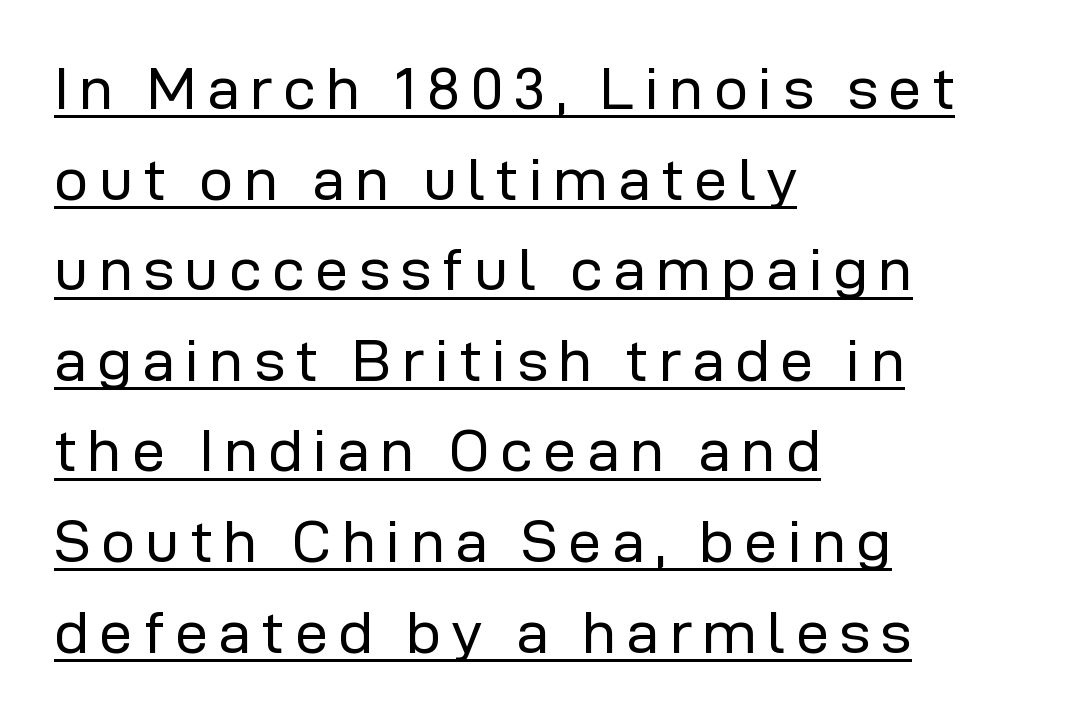
The image shows 60 px regular-weight sans-serif type, upright; set left-aligned, normal line spacing (1.51x), underlined; low stroke contrast and a medium x-height.
